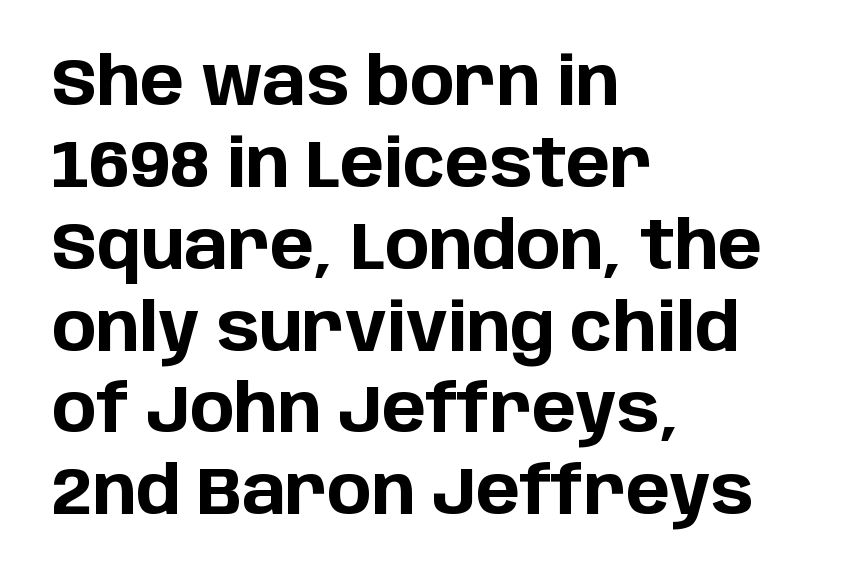
{"serif": "no", "italic": "no", "bold": "yes", "weight": "bold", "width": "normal", "stroke_contrast": "low", "x_height": "large", "monospaced": "no", "underline": "no", "align": "left", "line_spacing_ratio": 1.24, "letter_spacing": "normal", "letter_spacing_em": 0.0, "glyph_px": 66}
